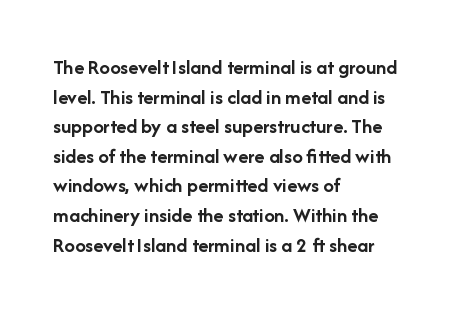
{"italic": "no", "bold": "yes", "underline": "no", "align": "left", "line_spacing": "normal", "line_spacing_ratio": 1.41, "letter_spacing": "normal", "letter_spacing_em": 0.0, "glyph_px": 21}
